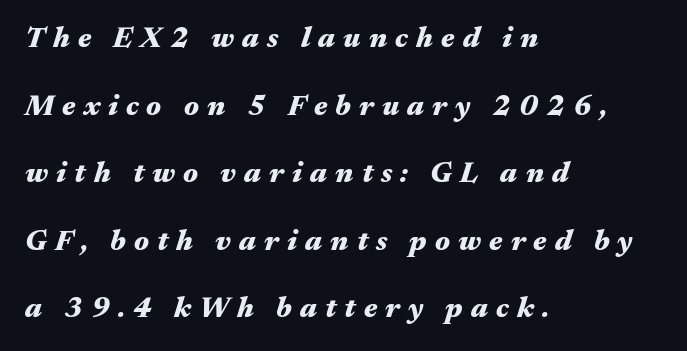
Casual observation: everything's shoved over to the left. The sample has been set heavy, in full bold. The face used here is proportionally spaced, like ordinary book or web type. Unmarked baselines from the first word to the last. Does extra space separate the letters? Yes, quite a lot of it. The passage shown leans; its letterforms are oblique.
